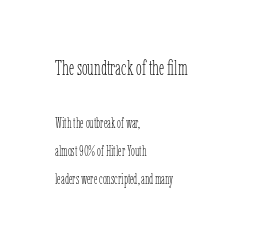
Characters remain perfectly vertical along every line. Words float on clear page, feet unadorned. This sample uses plain, unmodified letter spacing. Each line starts at the same left margin while the right side varies.
